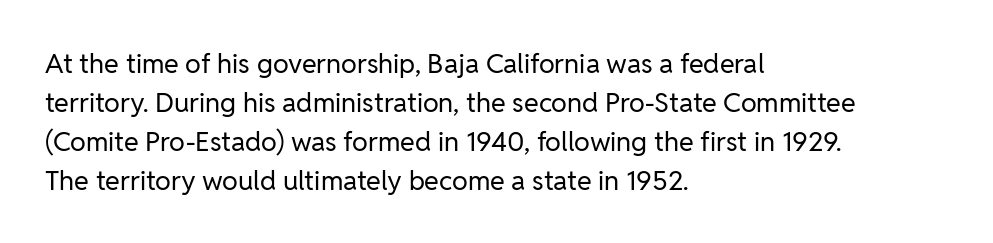
{"italic": "no", "bold": "no", "underline": "no", "align": "left", "line_spacing": "normal", "line_spacing_ratio": 1.44, "letter_spacing": "normal", "letter_spacing_em": 0.0, "glyph_px": 27}
